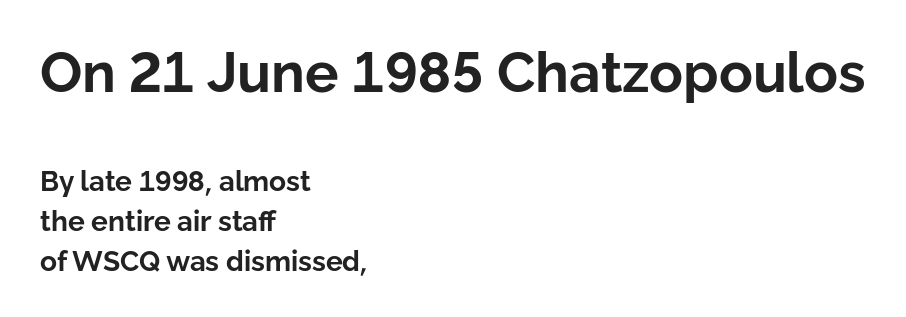
{"serif": "no", "italic": "no", "bold": "yes", "weight": "bold", "width": "normal", "stroke_contrast": "low", "x_height": "medium", "monospaced": "no", "underline": "no", "align": "left", "line_spacing": "normal", "line_spacing_ratio": 1.43, "letter_spacing": "normal", "letter_spacing_em": 0.0, "larger_block": "first", "size_ratio": 2.0, "glyph_px": 56}
